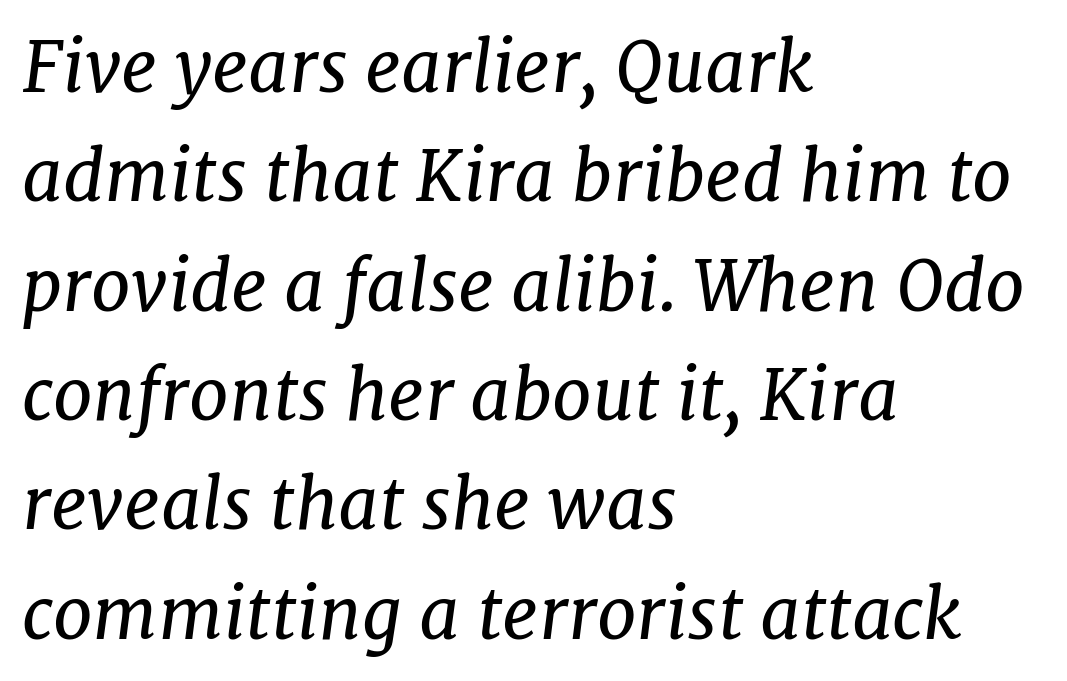
Notice how the stems are inclined rather than vertical — that's the hallmark of italics. Serif or sans? Serif — the stroke terminals have little feet. Line starts are locked; line ends wander. Letters have the restrained weight of plain body copy at most.
